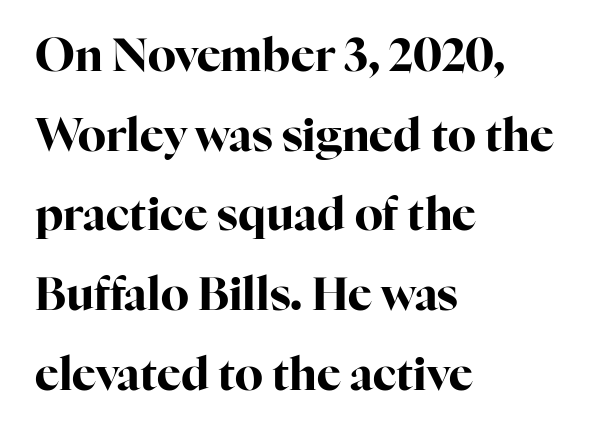
{"serif": "yes", "italic": "no", "bold": "yes", "weight": "bold", "width": "normal", "stroke_contrast": "high", "x_height": "medium", "monospaced": "no", "underline": "no", "align": "left", "line_spacing_ratio": 1.77, "letter_spacing": "normal", "letter_spacing_em": 0.0, "glyph_px": 45}
